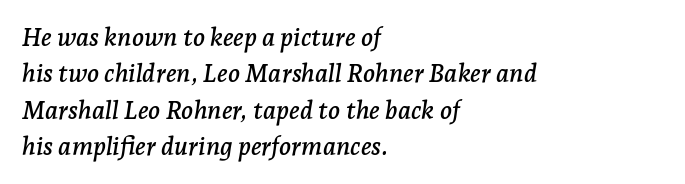
Q: Is the text italic (slanted)? A: Yes, it leans right by about 7 degrees.
Q: Is the text underlined? A: No.
Q: How is the paragraph aligned? A: Left-aligned.
Q: Is the spacing between letters normal or unusually wide? A: Normal.
Q: Is the spacing between lines tight, normal or loose? A: Normal.
